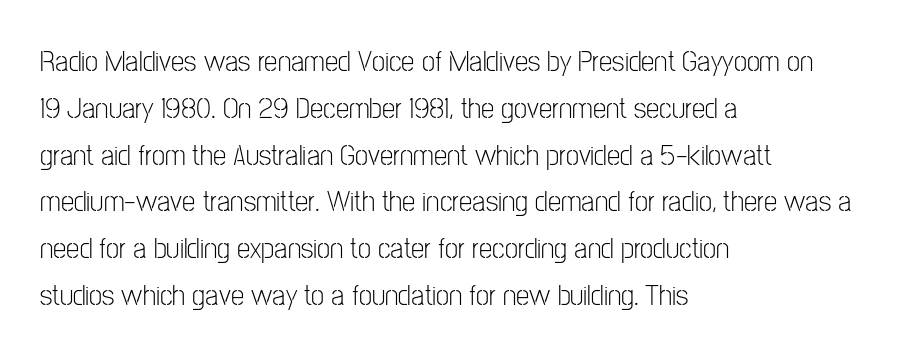
{"serif": "no", "italic": "no", "bold": "no", "weight": "light", "width": "condensed", "stroke_contrast": "low", "x_height": "medium", "monospaced": "no", "underline": "no", "align": "left", "line_spacing": "normal", "line_spacing_ratio": 1.56, "letter_spacing": "normal", "letter_spacing_em": 0.0, "glyph_px": 30}
